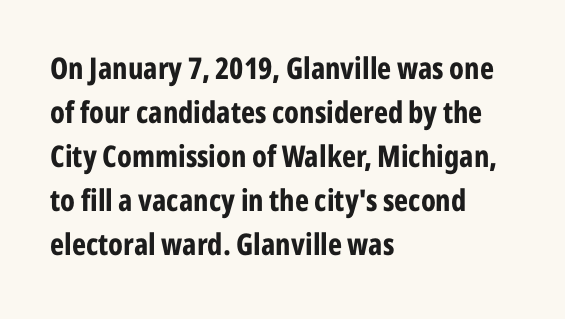
{"serif": "no", "italic": "no", "bold": "yes", "weight": "bold", "width": "condensed", "stroke_contrast": "low", "x_height": "medium", "monospaced": "no", "underline": "no", "align": "left", "line_spacing": "normal", "line_spacing_ratio": 1.47, "letter_spacing": "normal", "letter_spacing_em": 0.0, "glyph_px": 30}
